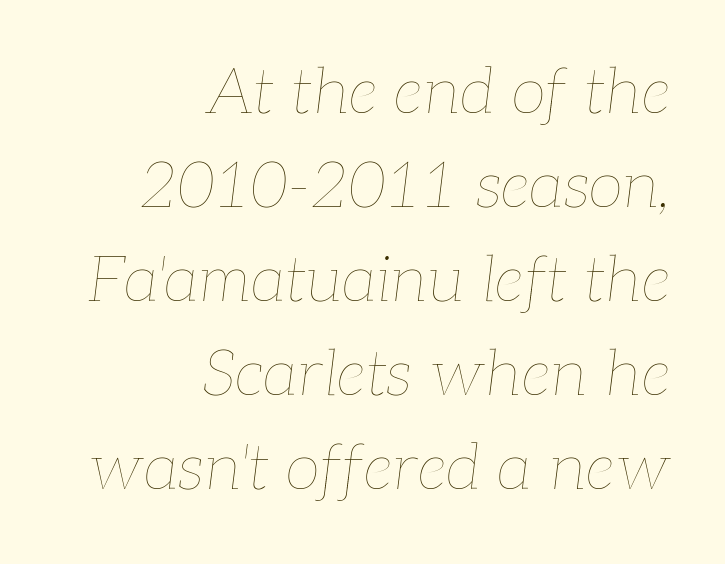
Q: Is the text bold? A: No.
Q: Is the text italic (slanted)? A: Yes, it leans right by about 7 degrees.
Q: Is the text underlined? A: No.
Q: How is the paragraph aligned? A: Right-aligned.
Q: Is the spacing between letters normal or unusually wide? A: Normal.
Q: Is the spacing between lines tight, normal or loose? A: Normal.
Q: Width (condensed, normal, or wide)? A: Normal.
Q: Stroke contrast? A: Low.
Q: x-height? A: Medium.
Q: Monospaced? A: No.
